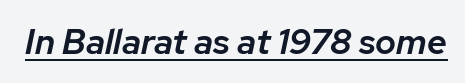
Emphasis-style slanted type is in use. Glyph-to-glyph distance matches everyday printed text. Do the characters align in a grid? No, the font is proportional. The string is rendered with underlining switched on.
